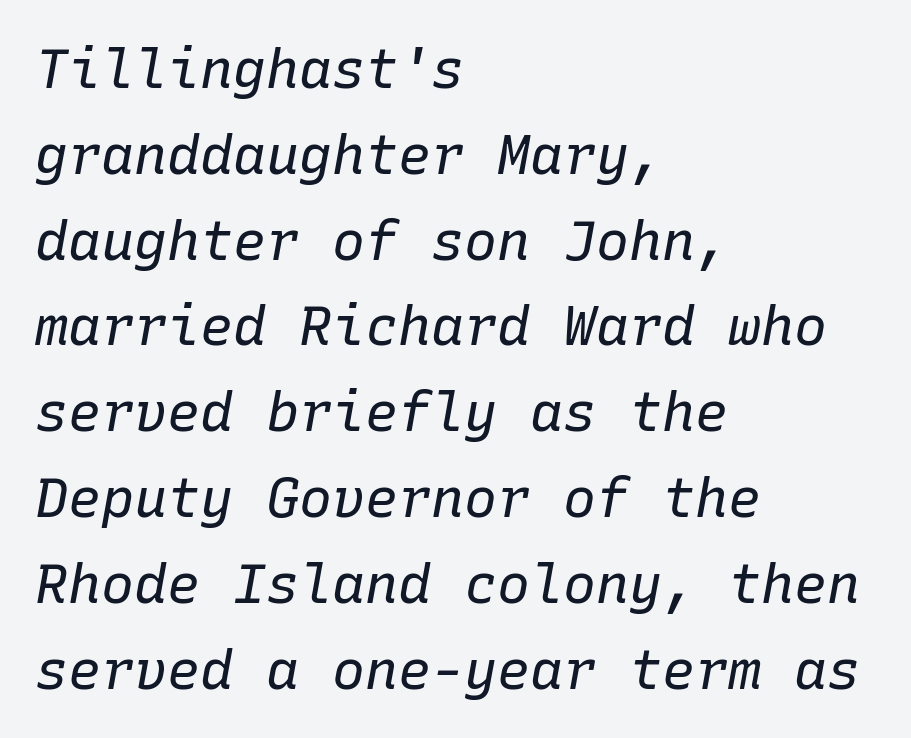
No extra ink here — the face is not bold. The words here are not underlined. These lines are rendered in a fixed-pitch font. Interline gaps are of average width in this sample.
